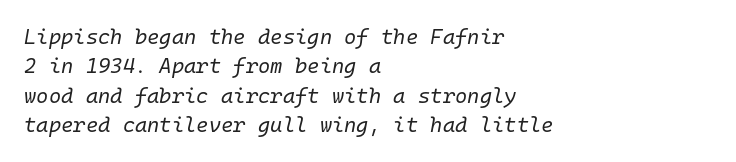
The image shows 21 px text type, italic (leaning right); set left-aligned, normal line spacing (1.4x), normal letter spacing, not underlined.
